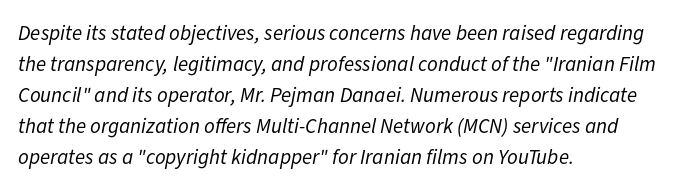
The image shows 21 px text type, italic (leaning right); set left-aligned, normal line spacing (1.48x), normal letter spacing, not underlined.
